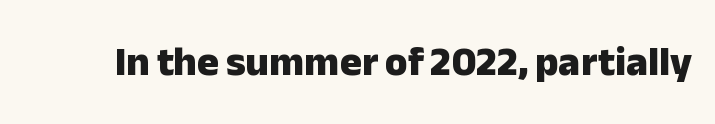
The image shows 41 px heavy sans-serif type, upright; set normal letter spacing, not underlined; low stroke contrast and a medium x-height.
